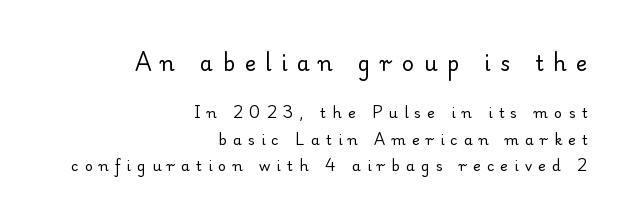
{"italic": "no", "bold": "no", "underline": "no", "align": "right", "line_spacing": "loose", "line_spacing_ratio": 1.91, "letter_spacing": "wide", "letter_spacing_em": 0.45, "larger_block": "first", "size_ratio": 1.5, "glyph_px": 21}
